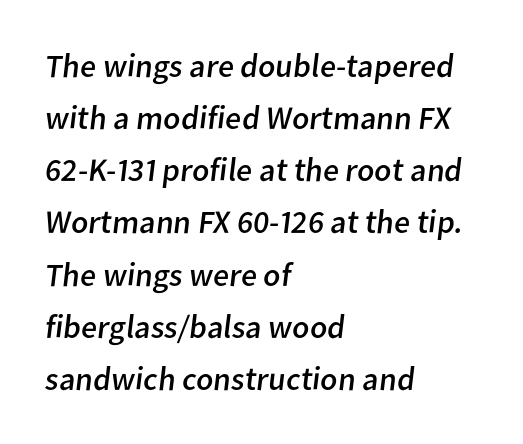
Q: Is the text bold? A: No.
Q: Is the typeface a serif or a sans-serif typeface? A: Sans-serif.
Q: Is the text underlined? A: No.
Q: How is the paragraph aligned? A: Left-aligned.
Q: Is the spacing between letters normal or unusually wide? A: Normal.
Q: Is the spacing between lines tight, normal or loose? A: Normal.
Q: Width (condensed, normal, or wide)? A: Normal.
Q: Stroke contrast? A: Low.
Q: x-height? A: Medium.
Q: Monospaced? A: No.
